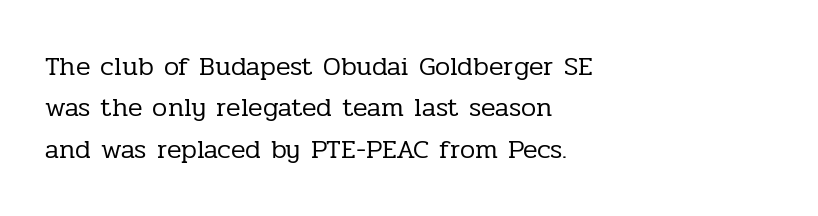
Q: Is the text bold? A: No.
Q: Is the text italic (slanted)? A: No, it is upright.
Q: Is the text underlined? A: No.
Q: How is the paragraph aligned? A: Left-aligned.
Q: Is the spacing between letters normal or unusually wide? A: Normal.
Q: Is the spacing between lines tight, normal or loose? A: Normal.
